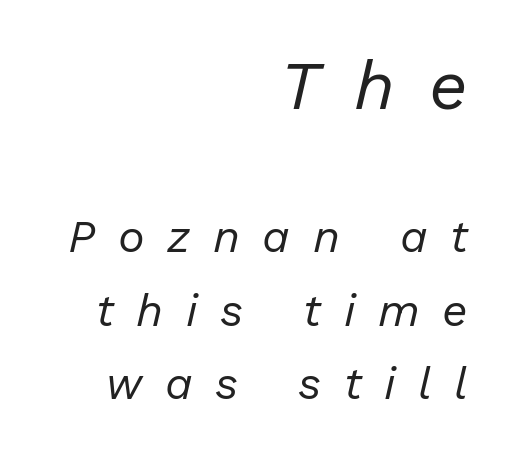
Q: Is the text bold? A: No.
Q: Is the text italic (slanted)? A: Yes, it leans right by about 13 degrees.
Q: Is the text underlined? A: No.
Q: How is the paragraph aligned? A: Right-aligned.
Q: Is the spacing between letters normal or unusually wide? A: Unusually wide.
Q: Is the spacing between lines tight, normal or loose? A: Normal.
Q: Which block of text is set in a larger size, the first (top) or the second (bottom)? A: The first (top) one.
Q: Width (condensed, normal, or wide)? A: Normal.
Q: Stroke contrast? A: Low.
Q: x-height? A: Medium.
Q: Monospaced? A: No.
